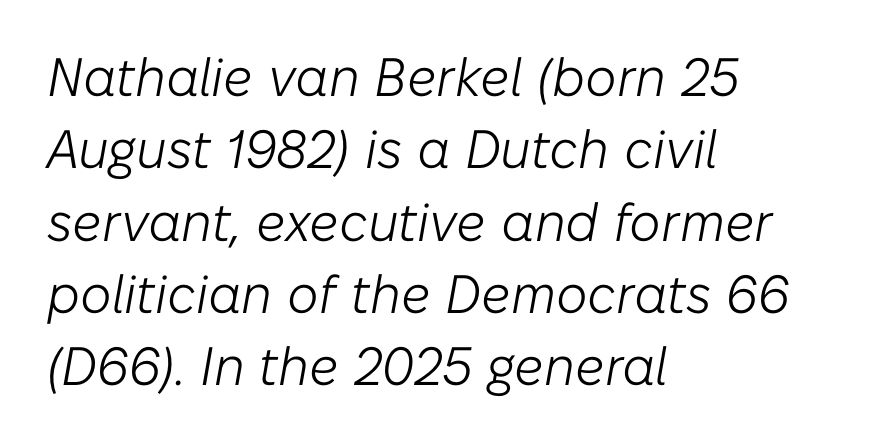
Q: Is the text bold? A: No.
Q: Is the text italic (slanted)? A: Yes, it leans right by about 10 degrees.
Q: Is the text underlined? A: No.
Q: How is the paragraph aligned? A: Left-aligned.
Q: Is the spacing between letters normal or unusually wide? A: Normal.
Q: Is the spacing between lines tight, normal or loose? A: Normal.
Q: Width (condensed, normal, or wide)? A: Normal.
Q: Stroke contrast? A: Low.
Q: x-height? A: Medium.
Q: Monospaced? A: No.
